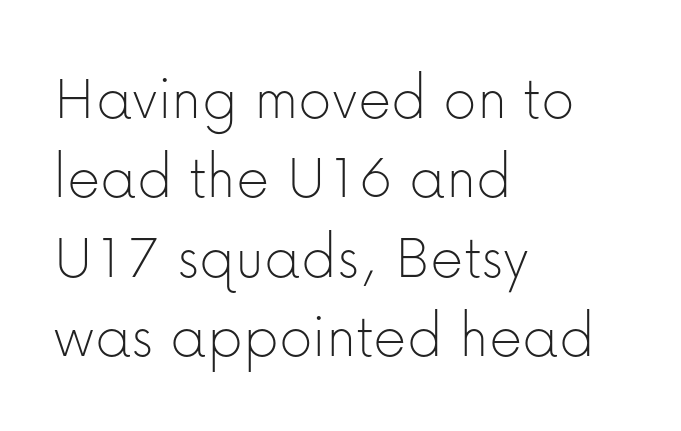
Short note: letters normally spaced. The letters stand upright; this is a roman face. The rendering uses natural spacing where letterforms have individual widths. No feet cap the strokes, marking this as sans-serif type. Plain, unruled lines of type.
